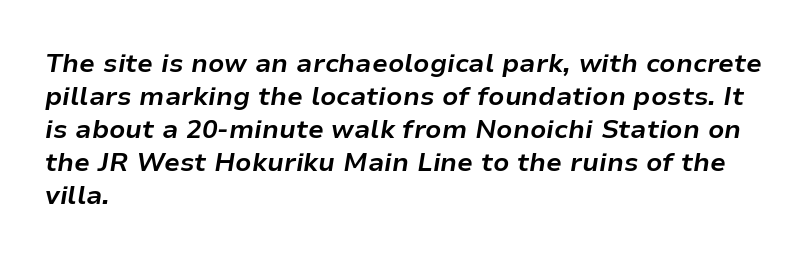
{"italic": "yes", "lean": "right", "slant_degrees": 9, "bold": "yes", "underline": "no", "align": "left", "line_spacing": "normal", "line_spacing_ratio": 1.27, "letter_spacing": "normal", "letter_spacing_em": 0.0, "glyph_px": 26}
